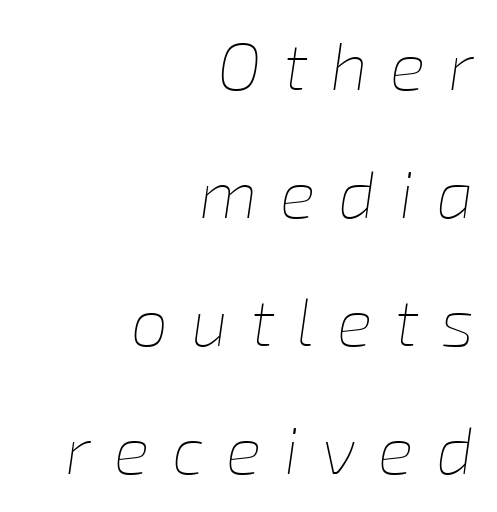
The image shows 67 px thin type, italic (leaning right); set right-aligned, loose line spacing (1.91x), unusually wide letter spacing (+0.34 em), not underlined; low stroke contrast and a medium x-height.
